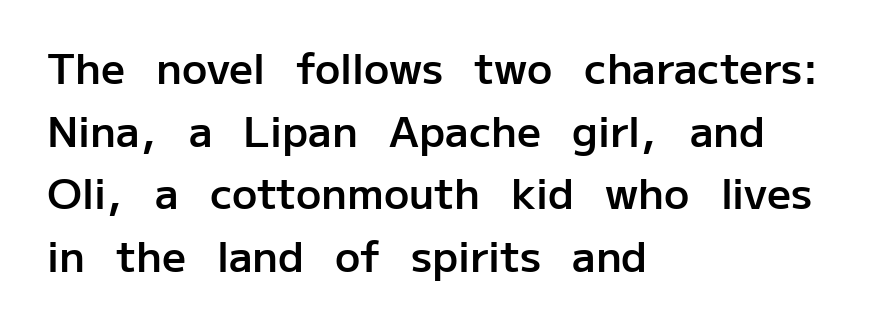
Q: Is the text bold? A: Semi-bold.
Q: Is the text italic (slanted)? A: No, it is upright.
Q: Is the typeface a serif or a sans-serif typeface? A: Sans-serif.
Q: Is the text underlined? A: No.
Q: How is the paragraph aligned? A: Left-aligned.
Q: Is the spacing between letters normal or unusually wide? A: Normal.
Q: Is the spacing between lines tight, normal or loose? A: Normal.
Q: Width (condensed, normal, or wide)? A: Normal.
Q: Stroke contrast? A: Low.
Q: x-height? A: Medium.
Q: Monospaced? A: No.
